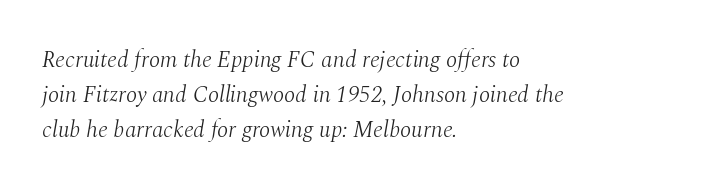
{"italic": "yes", "lean": "right", "slant_degrees": 10, "bold": "no", "underline": "no", "align": "left", "line_spacing": "normal", "line_spacing_ratio": 1.53, "letter_spacing": "normal", "letter_spacing_em": 0.0, "glyph_px": 23}
